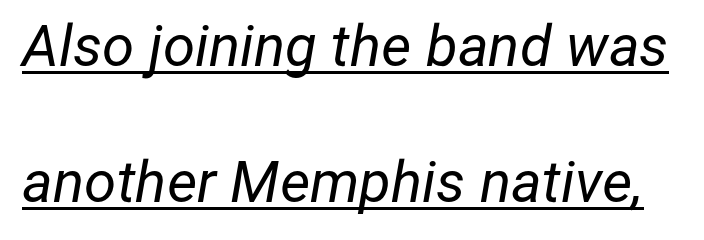
Q: Is the text bold? A: No.
Q: Is the text italic (slanted)? A: Yes, it leans right by about 12 degrees.
Q: Is the text underlined? A: Yes.
Q: Is the spacing between letters normal or unusually wide? A: Normal.
Q: Is the spacing between lines tight, normal or loose? A: Loose.
Q: Width (condensed, normal, or wide)? A: Normal.
Q: Stroke contrast? A: Low.
Q: x-height? A: Medium.
Q: Monospaced? A: No.
